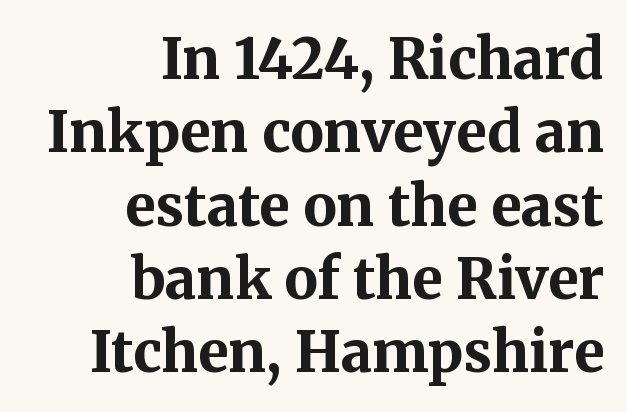
Q: Is the text bold? A: Yes.
Q: Is the text italic (slanted)? A: No, it is upright.
Q: Is the typeface a serif or a sans-serif typeface? A: Serif.
Q: Is the text underlined? A: No.
Q: How is the paragraph aligned? A: Right-aligned.
Q: Is the spacing between letters normal or unusually wide? A: Normal.
Q: Is the spacing between lines tight, normal or loose? A: Normal.
Q: Width (condensed, normal, or wide)? A: Normal.
Q: Stroke contrast? A: Medium.
Q: x-height? A: Medium.
Q: Monospaced? A: No.
